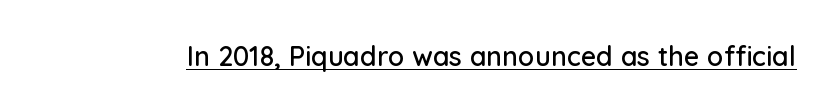
{"italic": "no", "underline": "yes", "letter_spacing": "normal", "letter_spacing_em": 0.0, "glyph_px": 27}
